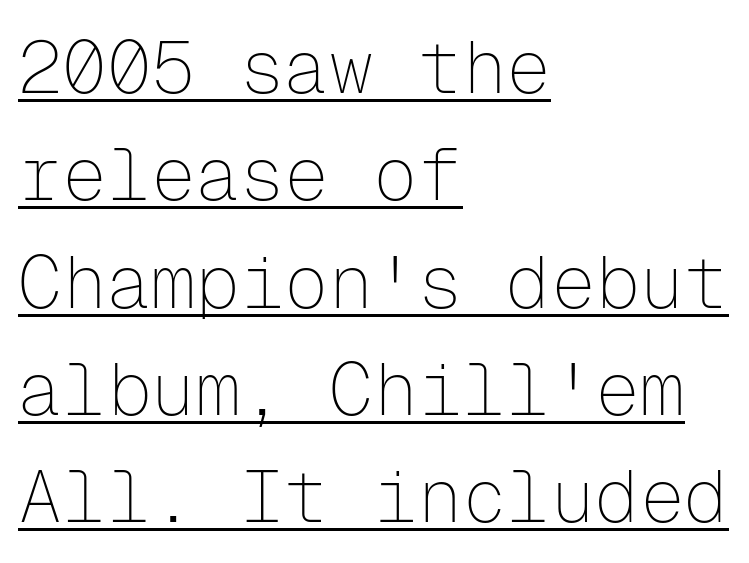
Honestly, the letter spacing is just normal — you wouldn't notice it. Type style note: lacks serifs. Fixed-width glyphs throughout — classic coding-font behaviour. The setting favours the left margin, as ordinary paragraphs usually do.
